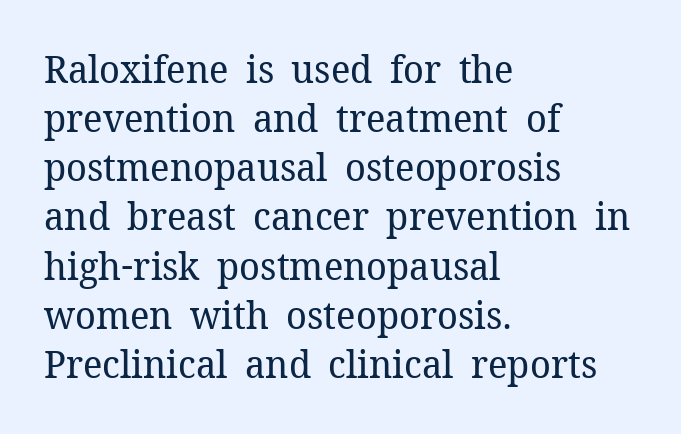
{"serif": "yes", "italic": "no", "bold": "no", "weight": "regular", "width": "normal", "stroke_contrast": "low", "x_height": "medium", "monospaced": "no", "underline": "no", "align": "left", "line_spacing": "normal", "line_spacing_ratio": 1.26, "letter_spacing": "normal", "letter_spacing_em": 0.0, "glyph_px": 39}
